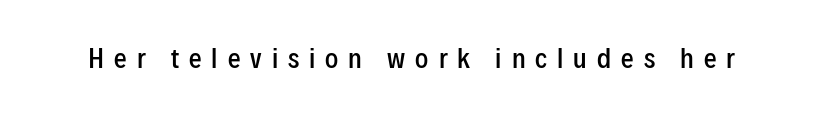
Q: Is the text bold? A: Semi-bold.
Q: Is the text italic (slanted)? A: No, it is upright.
Q: Is the text underlined? A: No.
Q: Is the spacing between letters normal or unusually wide? A: Unusually wide.
